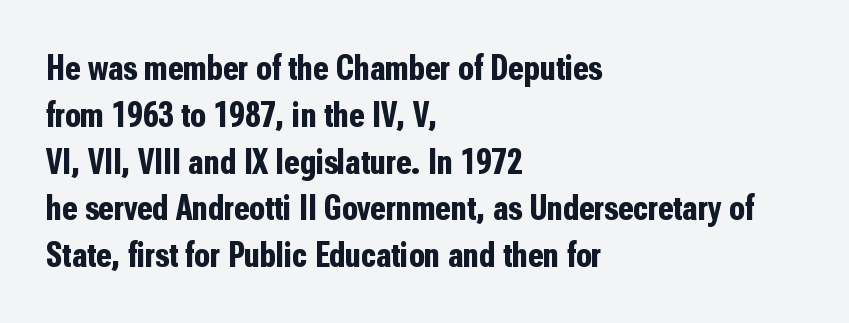
Q: Is the text bold? A: Yes.
Q: Is the text italic (slanted)? A: No, it is upright.
Q: Is the typeface a serif or a sans-serif typeface? A: Sans-serif.
Q: Is the text underlined? A: No.
Q: How is the paragraph aligned? A: Left-aligned.
Q: Is the spacing between letters normal or unusually wide? A: Normal.
Q: Is the spacing between lines tight, normal or loose? A: Normal.
Q: Width (condensed, normal, or wide)? A: Condensed.
Q: Stroke contrast? A: Low.
Q: x-height? A: Medium.
Q: Monospaced? A: No.
